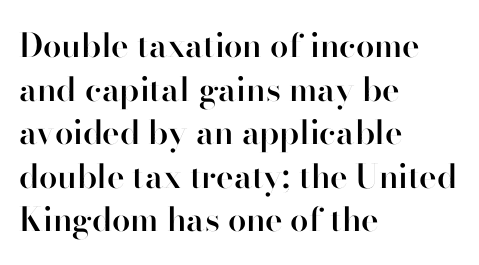
Tracking value appears to be zero — textbook default spacing. This is roman type, the default non-slanted kind. Each letter's strokes conclude bluntly, with no projecting serifs. Lines of text with bare space underneath.
